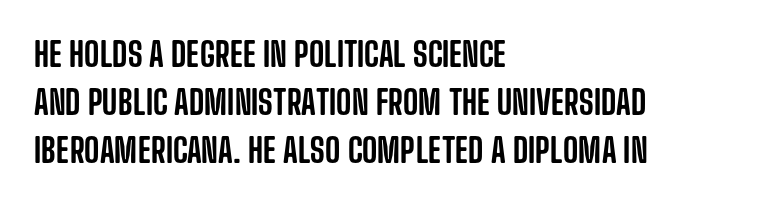
Q: Is the text italic (slanted)? A: No, it is upright.
Q: Is the typeface a serif or a sans-serif typeface? A: Sans-serif.
Q: Is the text underlined? A: No.
Q: How is the paragraph aligned? A: Left-aligned.
Q: Is the spacing between letters normal or unusually wide? A: Normal.
Q: Is the spacing between lines tight, normal or loose? A: Normal.
Q: Width (condensed, normal, or wide)? A: Condensed.
Q: Stroke contrast? A: Low.
Q: x-height? A: Large.
Q: Monospaced? A: No.
